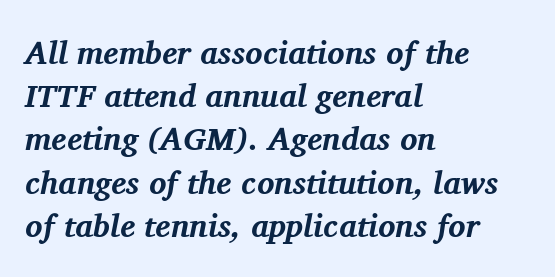
The image shows 32 px bold serif type, italic (leaning right); set left-aligned, normal line spacing (1.35x), normal letter spacing, not underlined; medium stroke contrast and a medium x-height.
